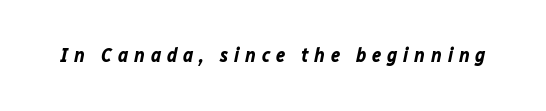
Q: Is the text bold? A: Yes.
Q: Is the text italic (slanted)? A: Yes, it leans right by about 12 degrees.
Q: Is the text underlined? A: No.
Q: Is the spacing between letters normal or unusually wide? A: Unusually wide.
